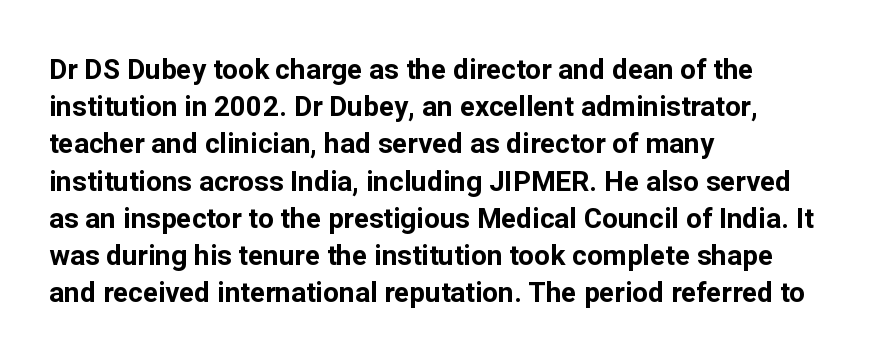
{"serif": "no", "italic": "no", "bold": "yes", "weight": "bold", "width": "normal", "stroke_contrast": "low", "x_height": "medium", "monospaced": "no", "underline": "no", "align": "left", "line_spacing": "normal", "line_spacing_ratio": 1.33, "letter_spacing": "normal", "letter_spacing_em": 0.0, "glyph_px": 28}
